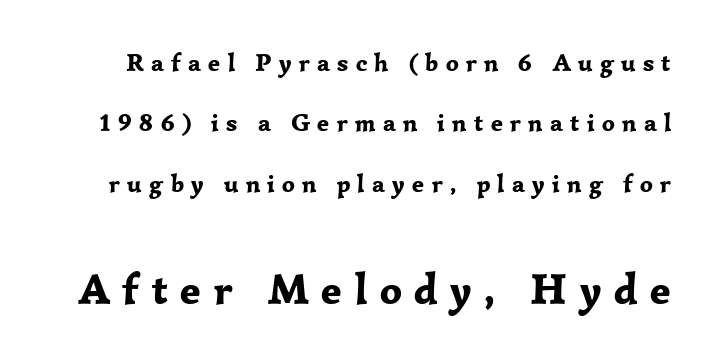
{"serif": "yes", "italic": "no", "bold": "yes", "weight": "bold", "width": "normal", "stroke_contrast": "low", "x_height": "medium", "monospaced": "no", "underline": "no", "line_spacing": "loose", "line_spacing_ratio": 2.42, "letter_spacing": "wide", "letter_spacing_em": 0.29, "larger_block": "second", "size_ratio": 1.72, "glyph_px": 43}
